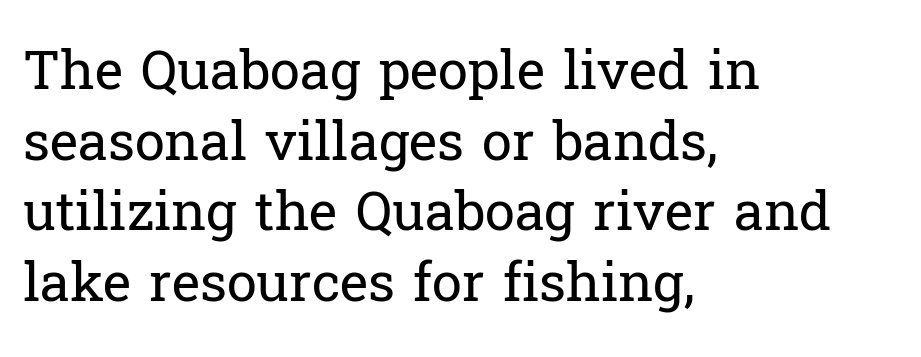
{"serif": "yes", "italic": "no", "bold": "no", "weight": "regular", "width": "normal", "stroke_contrast": "low", "x_height": "medium", "monospaced": "no", "underline": "no", "align": "left", "line_spacing": "normal", "line_spacing_ratio": 1.31, "letter_spacing": "normal", "letter_spacing_em": 0.0, "glyph_px": 54}
